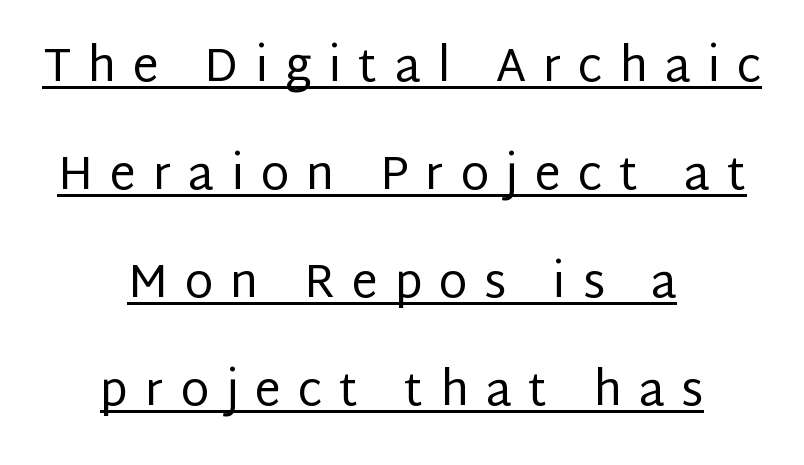
The image shows 46 px regular-weight sans-serif type, upright; set centered, loose line spacing (2.35x), unusually wide letter spacing (+0.37 em), underlined; low stroke contrast and a large x-height.
